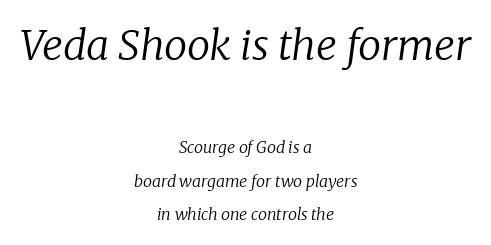
{"serif": "yes", "italic": "yes", "lean": "right", "slant_degrees": 8, "bold": "no", "weight": "regular", "width": "normal", "stroke_contrast": "low", "x_height": "medium", "monospaced": "no", "underline": "no", "align": "center", "line_spacing": "loose", "line_spacing_ratio": 2.09, "letter_spacing": "normal", "letter_spacing_em": 0.0, "larger_block": "first", "size_ratio": 2.56, "glyph_px": 41}
